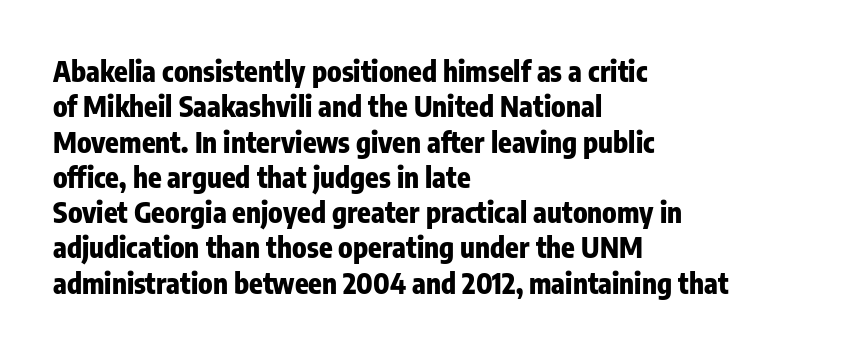
In terms of letterspacing, this is plain default setting. The rows are spaced the way most documents space them. Nope, no serifs anywhere on these letters. Designer's note — italics off, roman on. Letters rest on an invisible, unmarked baseline.
